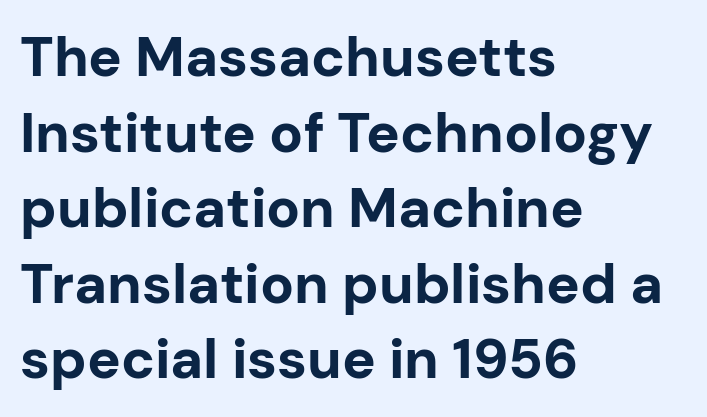
The image shows 56 px bold sans-serif type, upright; set left-aligned, normal line spacing (1.35x), normal letter spacing, not underlined; low stroke contrast and a medium x-height.
